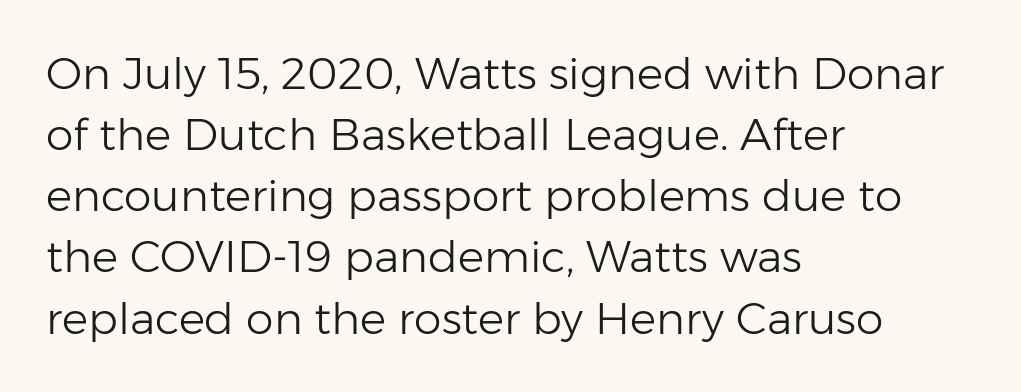
The image shows 44 px light sans-serif type, upright; set left-aligned, normal line spacing (1.39x), normal letter spacing, not underlined; low stroke contrast and a medium x-height.
